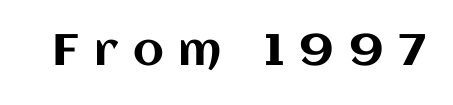
The image shows 44 px text type, upright; set unusually wide letter spacing (+0.34 em), not underlined; medium stroke contrast and a large x-height.
